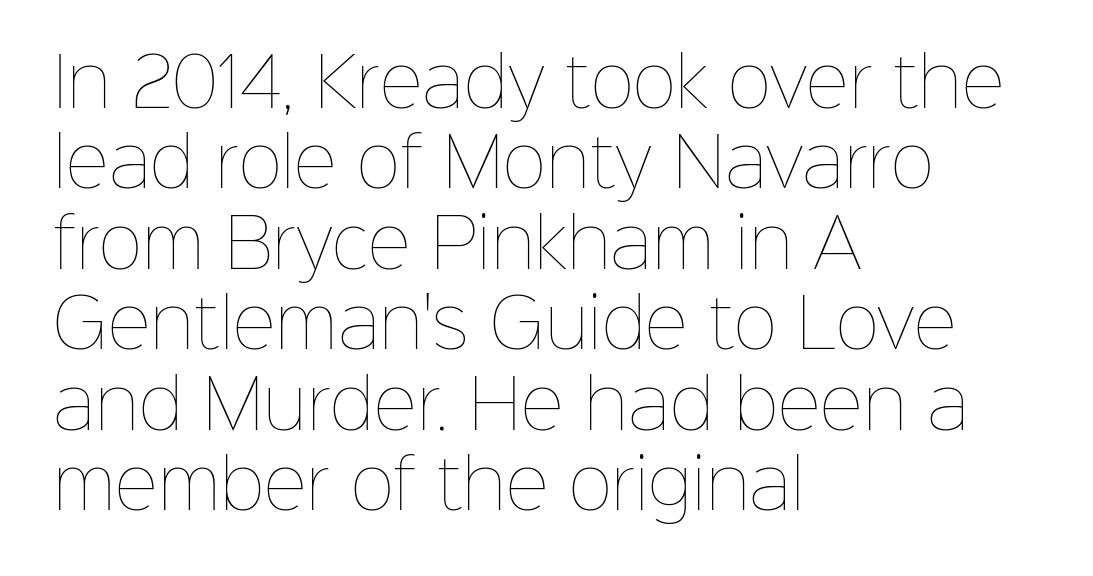
Q: Is the text bold? A: No.
Q: Is the text italic (slanted)? A: No, it is upright.
Q: Is the text underlined? A: No.
Q: How is the paragraph aligned? A: Left-aligned.
Q: Is the spacing between letters normal or unusually wide? A: Normal.
Q: Width (condensed, normal, or wide)? A: Normal.
Q: Stroke contrast? A: Low.
Q: x-height? A: Medium.
Q: Monospaced? A: No.
